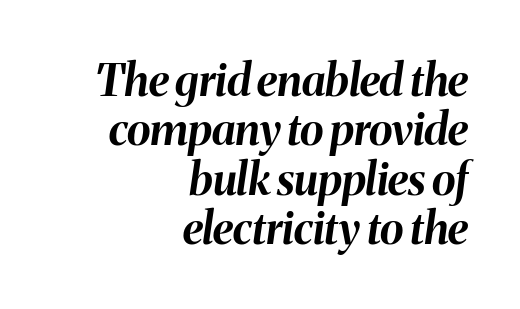
The image shows 44 px bold type, italic (leaning right); set right-aligned, tight line spacing (1.12x), normal letter spacing, not underlined; medium stroke contrast and a medium x-height.
